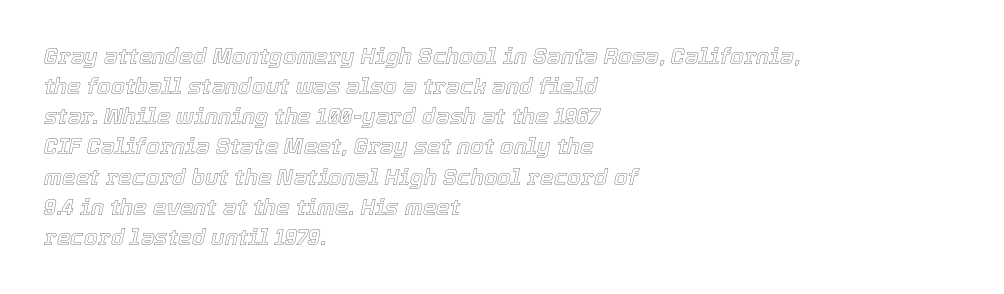
Regular leading. Horizontal alignment here is leftward, the default for most running prose. Italic: yes, the glyphs are oblique. The strip under each line holds only bare page. Tracking value appears to be zero — textbook default spacing.
